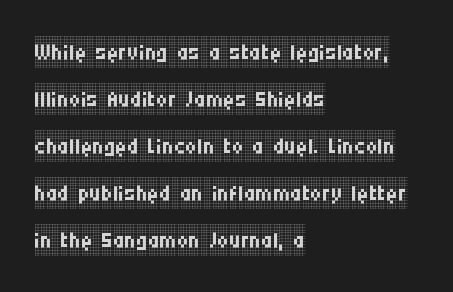
{"serif": "yes", "italic": "no", "bold": "no", "weight": "regular", "width": "condensed", "stroke_contrast": "low", "x_height": "large", "monospaced": "no", "underline": "no", "align": "left", "line_spacing": "normal", "line_spacing_ratio": 1.47, "letter_spacing": "normal", "letter_spacing_em": 0.0, "glyph_px": 32}
